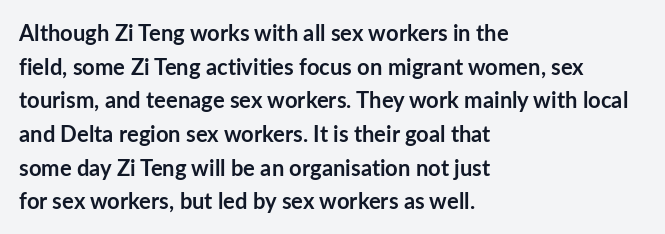
Q: Is the text bold? A: Yes.
Q: Is the text italic (slanted)? A: No, it is upright.
Q: Is the text underlined? A: No.
Q: How is the paragraph aligned? A: Left-aligned.
Q: Is the spacing between letters normal or unusually wide? A: Normal.
Q: Is the spacing between lines tight, normal or loose? A: Normal.
